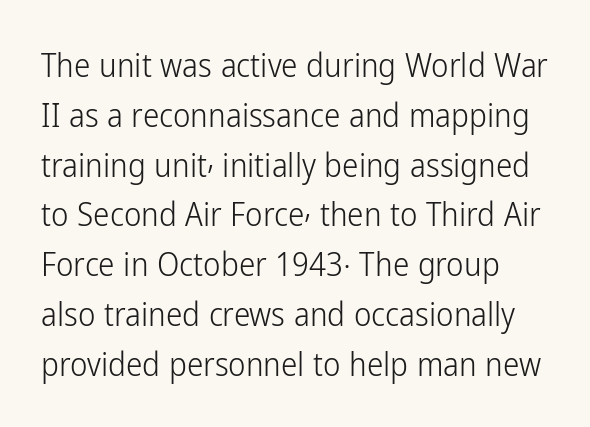
The image shows 33 px light, condensed sans-serif type, upright; set normal line spacing (1.51x), normal letter spacing, not underlined; low stroke contrast and a medium x-height.
